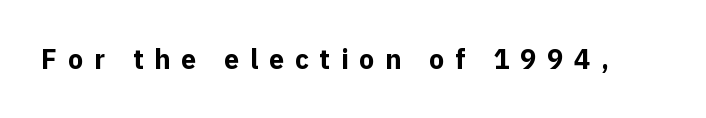
The image shows 27 px bold type, upright; set unusually wide letter spacing (+0.4 em), not underlined.
